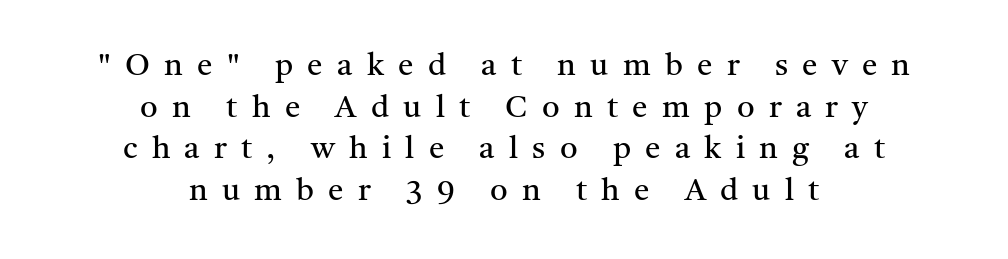
{"serif": "yes", "italic": "no", "bold": "no", "weight": "regular", "width": "normal", "stroke_contrast": "medium", "x_height": "medium", "monospaced": "no", "underline": "no", "align": "center", "line_spacing": "normal", "line_spacing_ratio": 1.34, "letter_spacing": "wide", "letter_spacing_em": 0.46, "glyph_px": 31}
